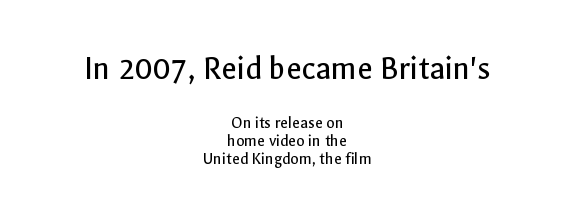
{"serif": "no", "italic": "no", "bold": "no", "weight": "regular", "width": "normal", "x_height": "medium", "monospaced": "no", "underline": "no", "align": "center", "line_spacing": "tight", "line_spacing_ratio": 1.05, "letter_spacing": "normal", "letter_spacing_em": 0.0, "larger_block": "first", "size_ratio": 2.0, "glyph_px": 34}
